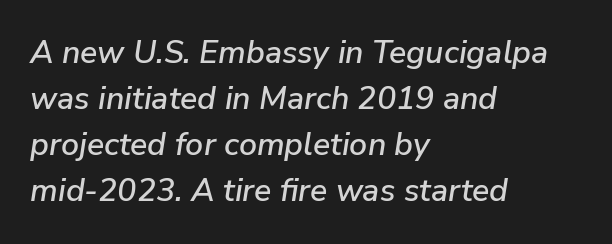
Q: Is the text italic (slanted)? A: Yes, it leans right by about 9 degrees.
Q: Is the text underlined? A: No.
Q: How is the paragraph aligned? A: Left-aligned.
Q: Is the spacing between letters normal or unusually wide? A: Normal.
Q: Is the spacing between lines tight, normal or loose? A: Normal.
Q: Width (condensed, normal, or wide)? A: Normal.
Q: Stroke contrast? A: Low.
Q: x-height? A: Medium.
Q: Monospaced? A: No.
